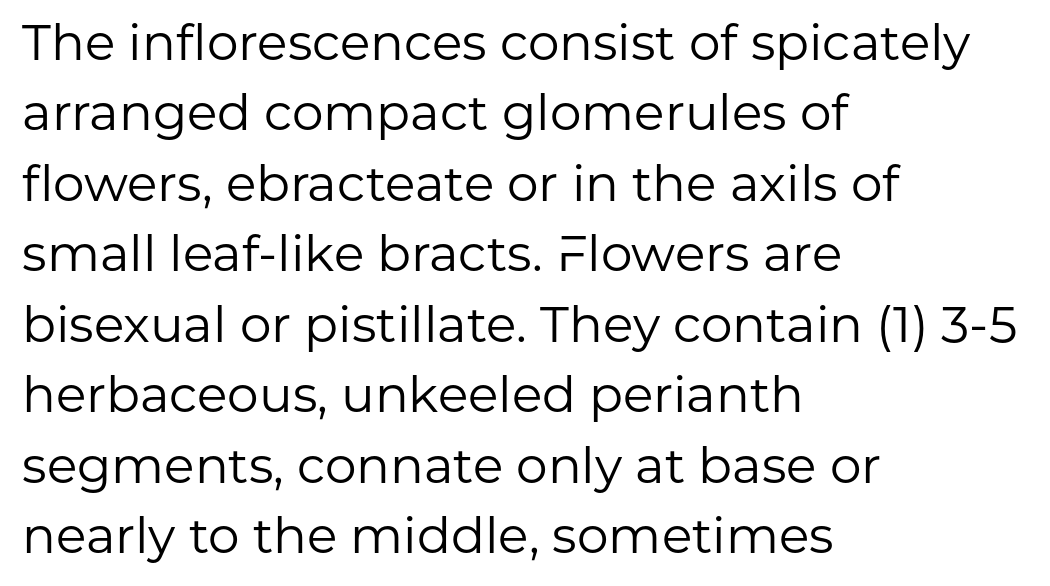
{"serif": "no", "italic": "no", "bold": "no", "weight": "regular", "width": "normal", "stroke_contrast": "low", "x_height": "medium", "monospaced": "no", "underline": "no", "align": "left", "line_spacing": "normal", "line_spacing_ratio": 1.41, "letter_spacing": "normal", "letter_spacing_em": 0.0, "glyph_px": 50}
